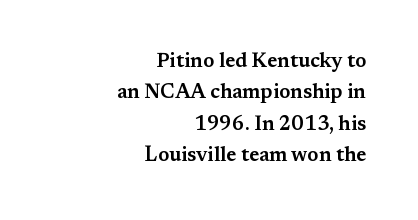
The zone under the glyphs is completely vacant. Posture: upright roman. Students, note that the glyphs here touch the page at normal intervals. The lines are quadded right. The lines sit at an ordinary, default distance from one another.
